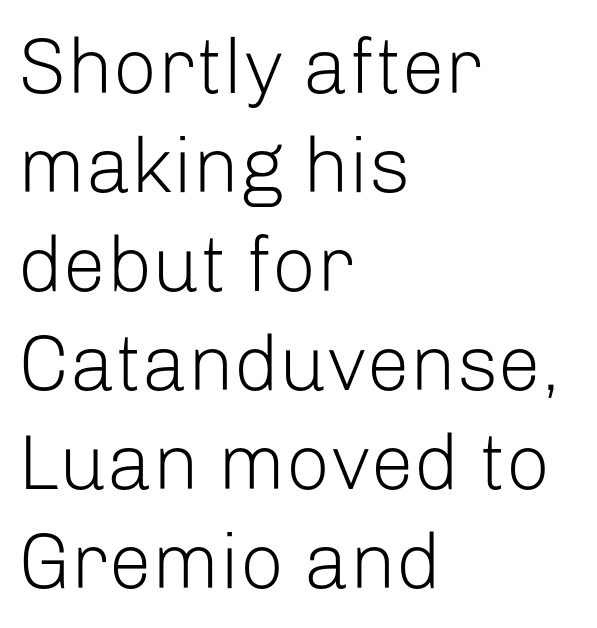
{"serif": "no", "italic": "no", "bold": "no", "weight": "light", "width": "normal", "stroke_contrast": "low", "x_height": "medium", "monospaced": "no", "underline": "no", "align": "left", "line_spacing": "normal", "line_spacing_ratio": 1.27, "letter_spacing": "normal", "letter_spacing_em": 0.0, "glyph_px": 78}
